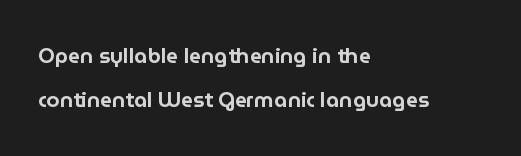
{"italic": "no", "underline": "no", "align": "left", "line_spacing": "loose", "line_spacing_ratio": 2.1, "letter_spacing": "normal", "letter_spacing_em": 0.0, "glyph_px": 21}
